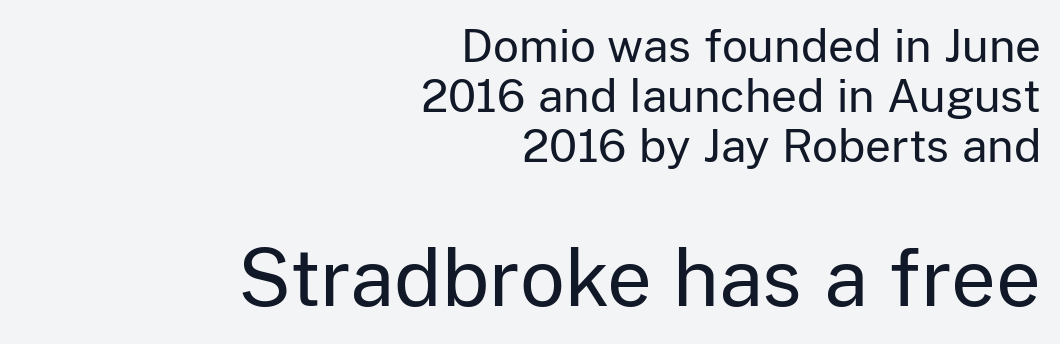
Q: Is the text bold? A: No.
Q: Is the text italic (slanted)? A: No, it is upright.
Q: Is the typeface a serif or a sans-serif typeface? A: Sans-serif.
Q: Is the text underlined? A: No.
Q: How is the paragraph aligned? A: Right-aligned.
Q: Is the spacing between letters normal or unusually wide? A: Normal.
Q: Is the spacing between lines tight, normal or loose? A: Tight.
Q: Which block of text is set in a larger size, the first (top) or the second (bottom)? A: The second (bottom) one.
Q: Width (condensed, normal, or wide)? A: Normal.
Q: Stroke contrast? A: Low.
Q: x-height? A: Medium.
Q: Monospaced? A: No.
